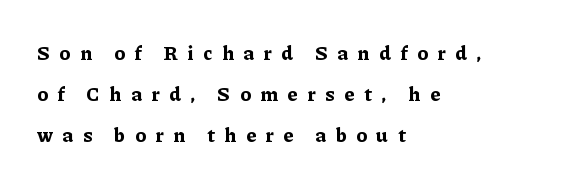
{"italic": "no", "bold": "yes", "underline": "no", "align": "left", "line_spacing": "loose", "line_spacing_ratio": 2.06, "letter_spacing": "wide", "letter_spacing_em": 0.49, "glyph_px": 20}
